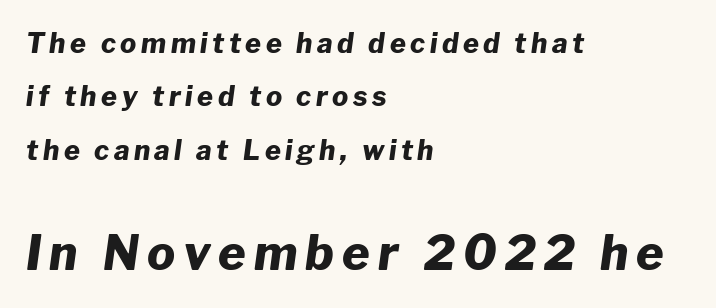
Q: Is the text bold? A: Yes.
Q: Is the text italic (slanted)? A: Yes, it leans right by about 8 degrees.
Q: Is the text underlined? A: No.
Q: How is the paragraph aligned? A: Left-aligned.
Q: Is the spacing between lines tight, normal or loose? A: Loose.
Q: Which block of text is set in a larger size, the first (top) or the second (bottom)? A: The second (bottom) one.
Q: Width (condensed, normal, or wide)? A: Normal.
Q: Stroke contrast? A: Low.
Q: x-height? A: Medium.
Q: Monospaced? A: No.
